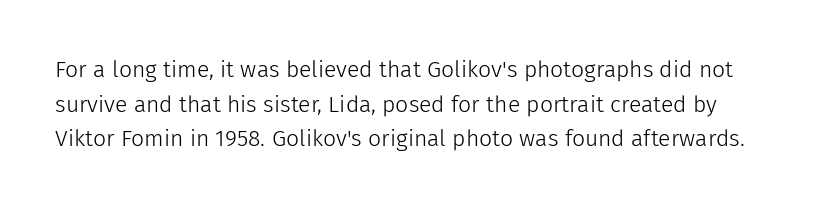
The image shows 23 px text type, upright; set normal line spacing (1.51x), normal letter spacing, not underlined.
